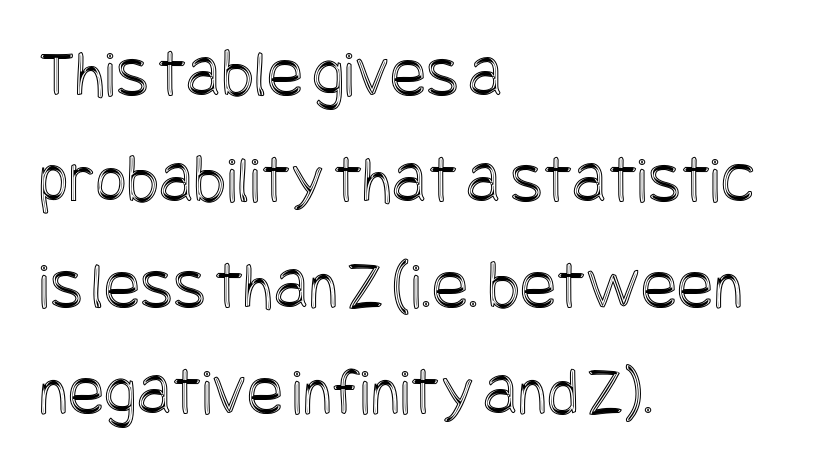
It's the straight-up-and-down kind of type. This block has exactly the height ordinary leading produces. The line texture is even and compact thanks to regular tracking. Check under the words: just untouched page. Typeset ragged right — the left edge is the straight one.
